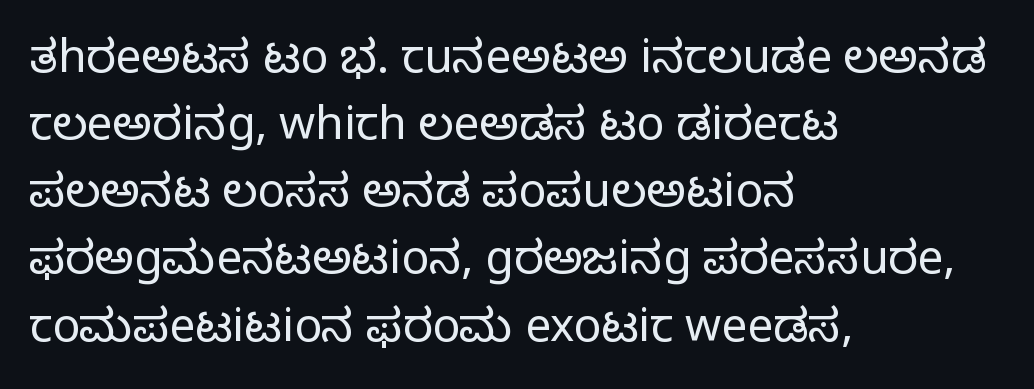
Short and long lines alike share a common starting point at left. Between one letter and the next there's only the usual sliver of space. Descenders are the only things crossing below the line. These lines are rendered in a variable-pitch font. Tall strokes in this sample are plumb rather than angled.
